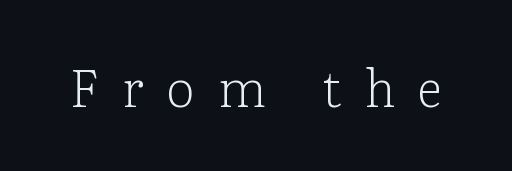
{"serif": "yes", "italic": "no", "bold": "no", "weight": "light", "width": "normal", "stroke_contrast": "low", "x_height": "medium", "monospaced": "no", "underline": "no", "letter_spacing": "wide", "letter_spacing_em": 0.45, "glyph_px": 51}
